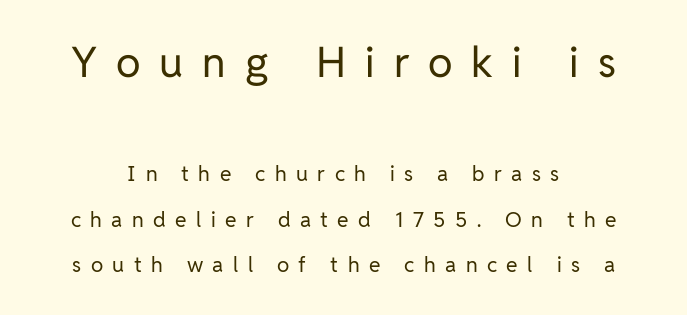
{"serif": "no", "italic": "no", "bold": "no", "weight": "regular", "width": "normal", "stroke_contrast": "low", "x_height": "medium", "monospaced": "no", "underline": "no", "line_spacing": "loose", "line_spacing_ratio": 2.16, "letter_spacing": "wide", "letter_spacing_em": 0.45, "larger_block": "first", "size_ratio": 2.0, "glyph_px": 42}
